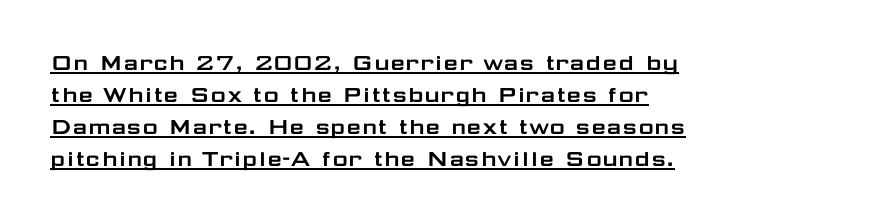
The image shows 26 px text type, upright; set left-aligned, line spacing 1.23x, normal letter spacing, underlined.
